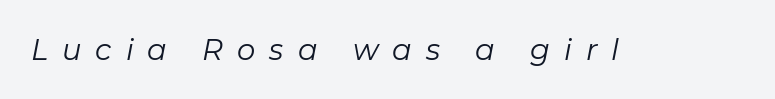
The image shows 29 px regular-weight type, italic (leaning right); set unusually wide letter spacing (+0.48 em), not underlined; low stroke contrast and a medium x-height.
